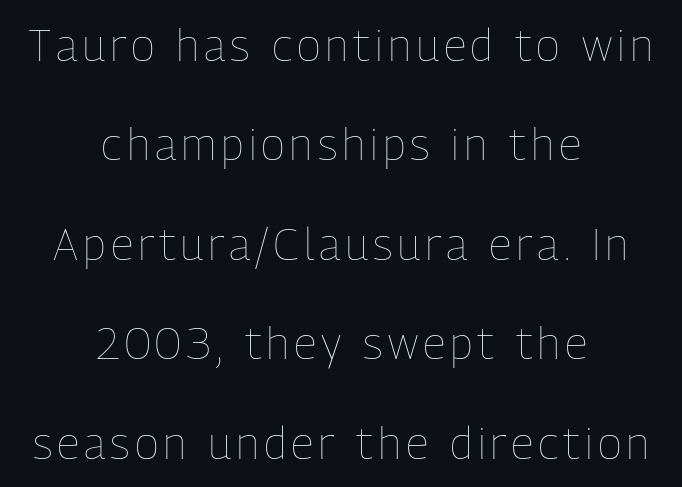
This sample uses an upright cut, with every glyph sitting square on the baseline. How would I describe the line gaps? Wide and relaxed. The glyphs are unaccompanied by any horizontal stroke below them. The letterforms sit at book weight or below. Proportional: the letters do not fall into vertical columns. Is the block centered? Yes — each line is placed symmetrically about the middle.
